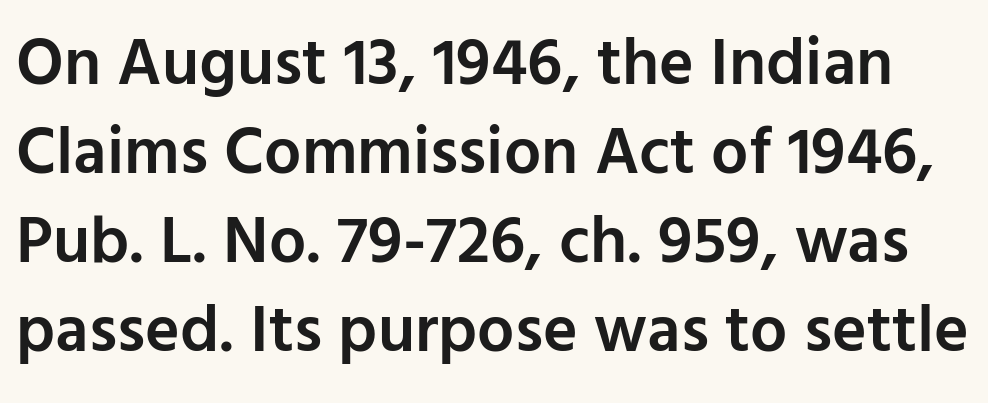
Q: Is the text bold? A: Semi-bold.
Q: Is the text italic (slanted)? A: No, it is upright.
Q: Is the typeface a serif or a sans-serif typeface? A: Sans-serif.
Q: Is the text underlined? A: No.
Q: Is the spacing between letters normal or unusually wide? A: Normal.
Q: Is the spacing between lines tight, normal or loose? A: Normal.
Q: Width (condensed, normal, or wide)? A: Normal.
Q: Stroke contrast? A: Low.
Q: x-height? A: Medium.
Q: Monospaced? A: No.
